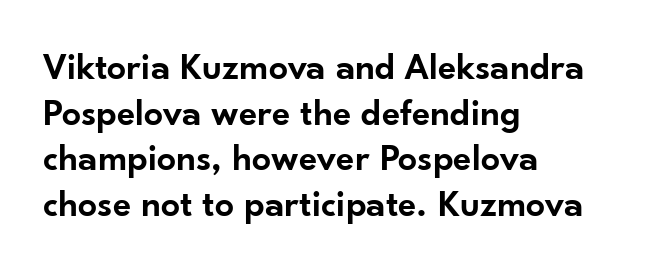
{"serif": "no", "italic": "no", "bold": "semi", "weight": "semibold", "width": "normal", "stroke_contrast": "low", "x_height": "small", "monospaced": "no", "underline": "no", "align": "left", "line_spacing_ratio": 1.2, "letter_spacing": "normal", "letter_spacing_em": 0.0, "glyph_px": 38}
